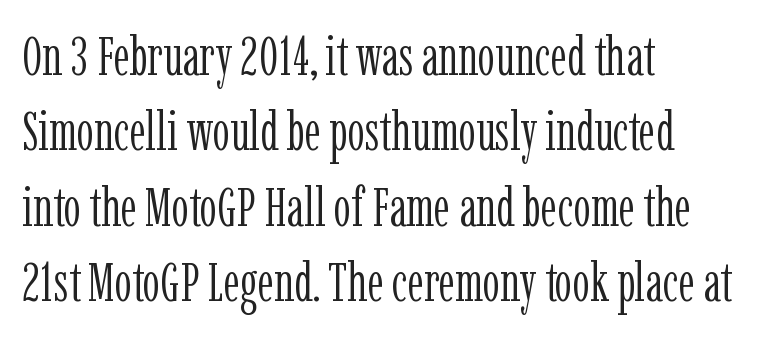
Q: Is the text bold? A: No.
Q: Is the text italic (slanted)? A: No, it is upright.
Q: Is the typeface a serif or a sans-serif typeface? A: Serif.
Q: Is the text underlined? A: No.
Q: How is the paragraph aligned? A: Left-aligned.
Q: Is the spacing between letters normal or unusually wide? A: Normal.
Q: Is the spacing between lines tight, normal or loose? A: Normal.
Q: Width (condensed, normal, or wide)? A: Condensed.
Q: Stroke contrast? A: Low.
Q: x-height? A: Medium.
Q: Monospaced? A: No.
